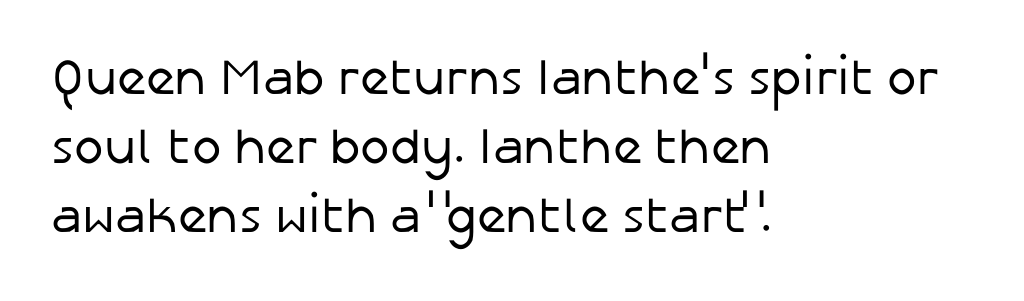
Here the glyphs are tracked normally, forming tight word shapes. These lines were composed using upright roman letters. The compositor pushed each line to the left boundary. A typesetter would call this proportional, since set widths differ per character. This is not heavy type; no bold has been used. The area under the type is left untouched.
